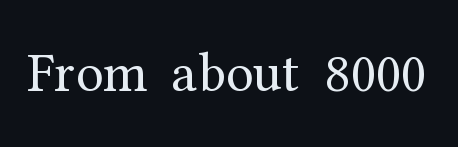
The image shows 56 px regular-weight serif type, upright; set normal letter spacing, not underlined; medium stroke contrast and a medium x-height.
